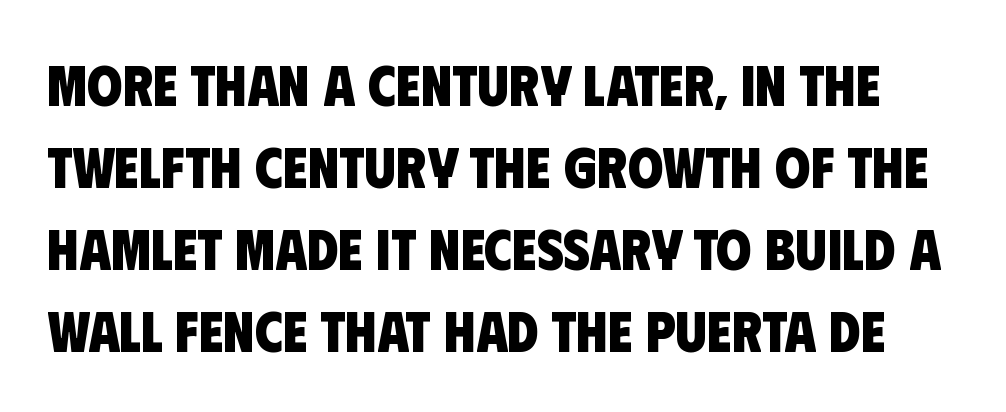
The image shows 57 px heavy, condensed sans-serif type; set normal line spacing (1.44x), normal letter spacing, not underlined; low stroke contrast and a large x-height.
